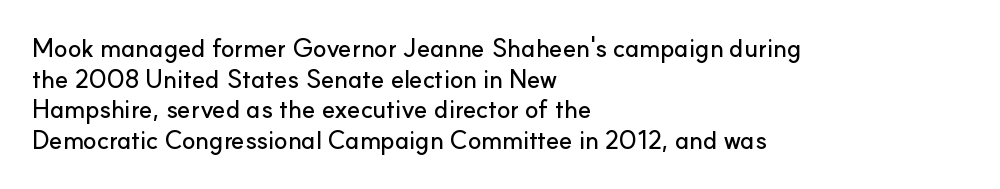
The image shows 25 px text type, upright; set left-aligned, line spacing 1.23x, normal letter spacing, not underlined.
